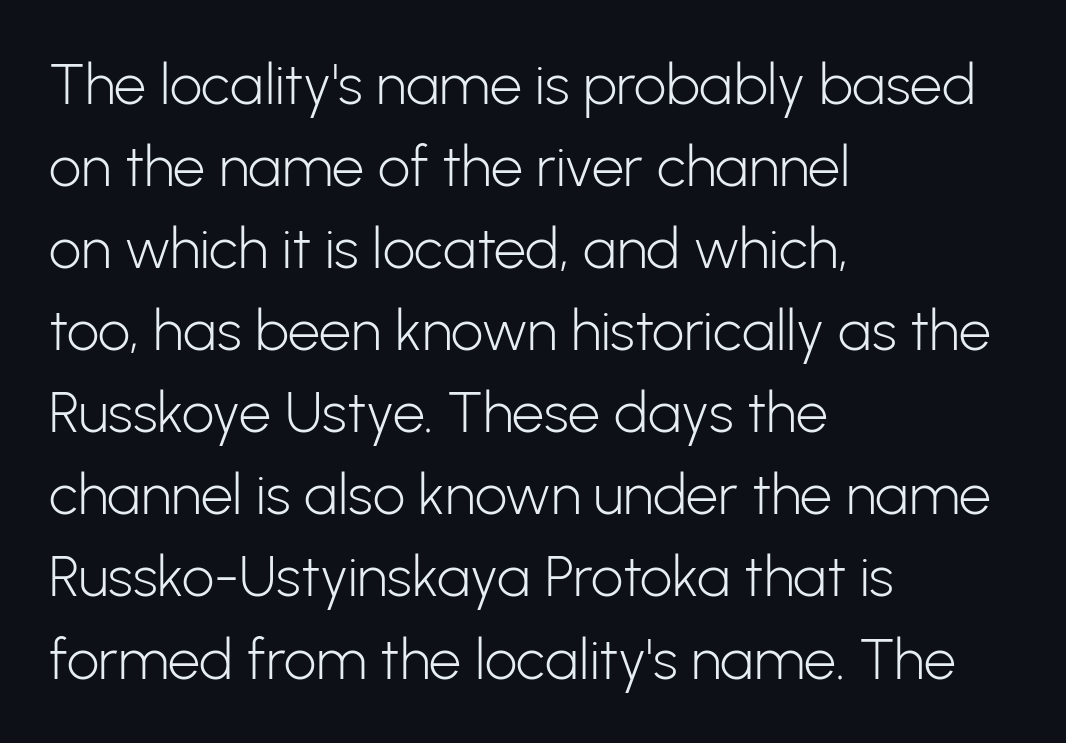
{"serif": "no", "italic": "no", "bold": "no", "weight": "light", "width": "normal", "stroke_contrast": "low", "x_height": "medium", "monospaced": "no", "underline": "no", "align": "left", "line_spacing": "normal", "line_spacing_ratio": 1.44, "letter_spacing": "normal", "letter_spacing_em": 0.0, "glyph_px": 57}
